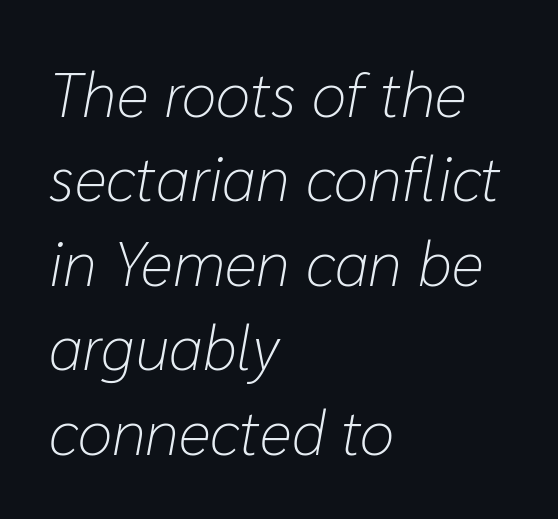
Q: Is the text bold? A: No.
Q: Is the text italic (slanted)? A: Yes, it leans right by about 10 degrees.
Q: Is the text underlined? A: No.
Q: How is the paragraph aligned? A: Left-aligned.
Q: Is the spacing between letters normal or unusually wide? A: Normal.
Q: Is the spacing between lines tight, normal or loose? A: Normal.
Q: Width (condensed, normal, or wide)? A: Normal.
Q: Stroke contrast? A: Low.
Q: x-height? A: Medium.
Q: Monospaced? A: No.
